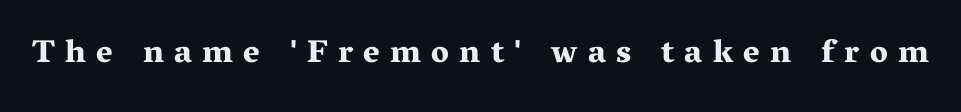
The image shows 32 px bold, wide serif type, upright; set unusually wide letter spacing (+0.32 em), not underlined; medium stroke contrast and a medium x-height.
